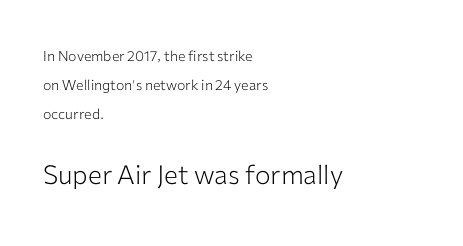
{"italic": "no", "bold": "no", "underline": "no", "align": "left", "line_spacing": "loose", "line_spacing_ratio": 2.08, "letter_spacing": "normal", "letter_spacing_em": 0.0, "larger_block": "second", "size_ratio": 1.86, "glyph_px": 26}
